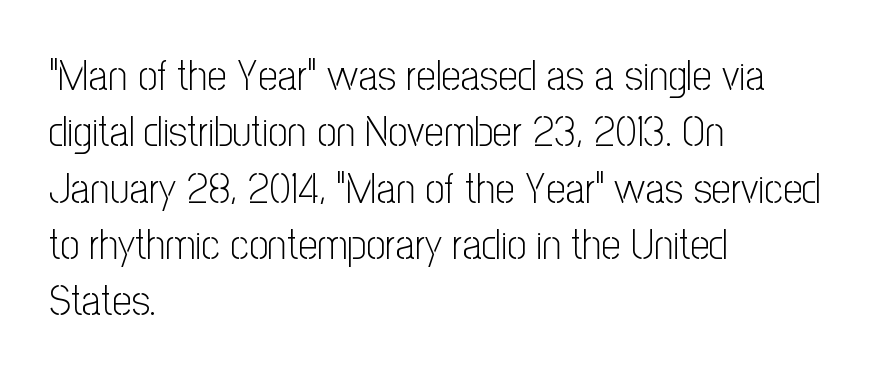
Q: Is the text bold? A: No.
Q: Is the text italic (slanted)? A: No, it is upright.
Q: Is the typeface a serif or a sans-serif typeface? A: Sans-serif.
Q: Is the text underlined? A: No.
Q: How is the paragraph aligned? A: Left-aligned.
Q: Is the spacing between letters normal or unusually wide? A: Normal.
Q: Is the spacing between lines tight, normal or loose? A: Normal.
Q: Width (condensed, normal, or wide)? A: Condensed.
Q: Stroke contrast? A: Low.
Q: x-height? A: Medium.
Q: Monospaced? A: No.
